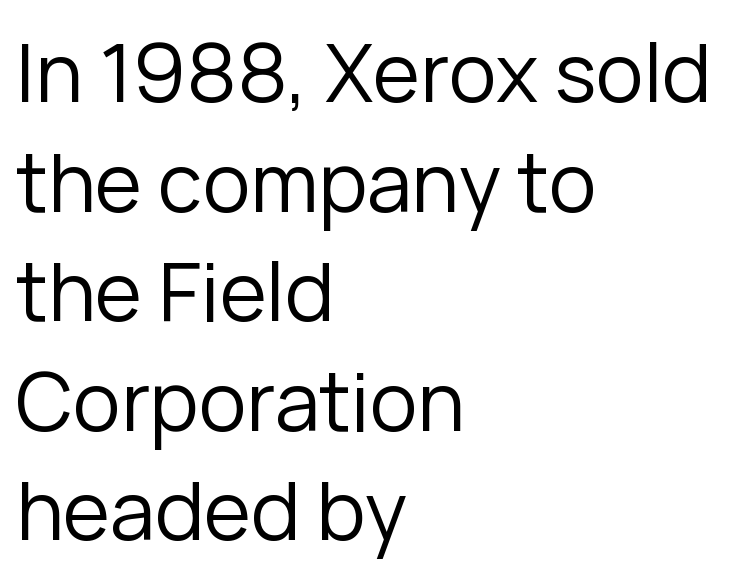
Q: Is the text bold? A: No.
Q: Is the text italic (slanted)? A: No, it is upright.
Q: Is the typeface a serif or a sans-serif typeface? A: Sans-serif.
Q: Is the text underlined? A: No.
Q: How is the paragraph aligned? A: Left-aligned.
Q: Is the spacing between letters normal or unusually wide? A: Normal.
Q: Is the spacing between lines tight, normal or loose? A: Normal.
Q: Width (condensed, normal, or wide)? A: Normal.
Q: Stroke contrast? A: Low.
Q: x-height? A: Medium.
Q: Monospaced? A: No.
